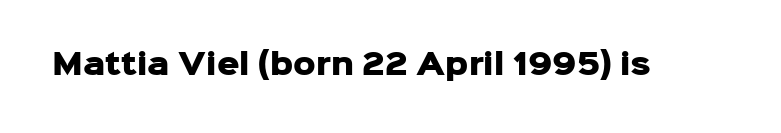
Is the type bold? Yes — the strokes are clearly thick and heavy. In terms of letterspacing, this is plain default setting. The space directly below the letters is spotless. Check where the strokes stop: nothing finishes them off — pure sans. Each letter keeps its own natural width here, so spacing adapts to shape.
